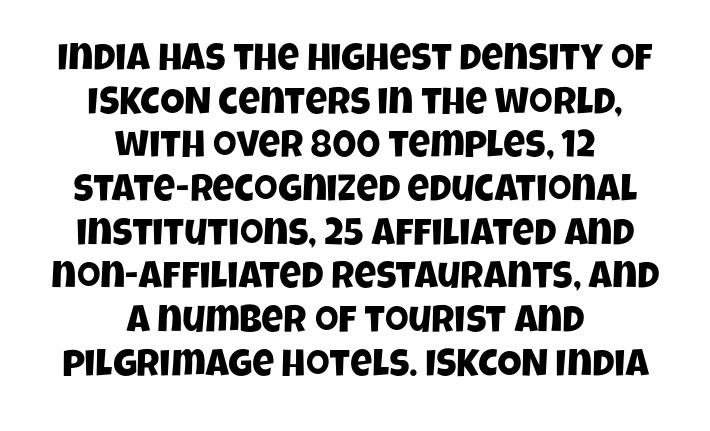
A typesetter would call this proportional, since set widths differ per character. Nobody drew a line under any word here. Spacing between characters is what you'd get straight out of the box. A student would call this center alignment; a typographer would say set centered. This block would grow much taller if given ordinary leading; it's compressed now.
